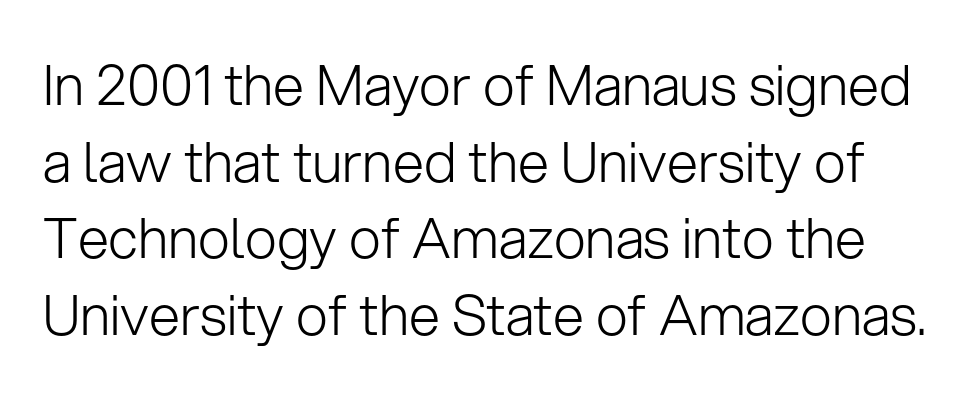
{"serif": "no", "italic": "no", "bold": "no", "weight": "light", "width": "normal", "stroke_contrast": "low", "x_height": "medium", "monospaced": "no", "underline": "no", "line_spacing": "normal", "line_spacing_ratio": 1.37, "letter_spacing": "normal", "letter_spacing_em": 0.0, "glyph_px": 56}
